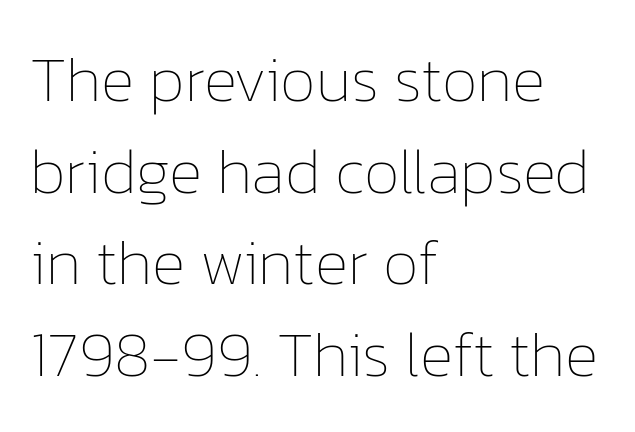
{"italic": "no", "bold": "no", "weight": "thin", "width": "normal", "stroke_contrast": "low", "x_height": "medium", "monospaced": "no", "underline": "no", "align": "left", "line_spacing": "normal", "line_spacing_ratio": 1.43, "letter_spacing": "normal", "letter_spacing_em": 0.0, "glyph_px": 64}
